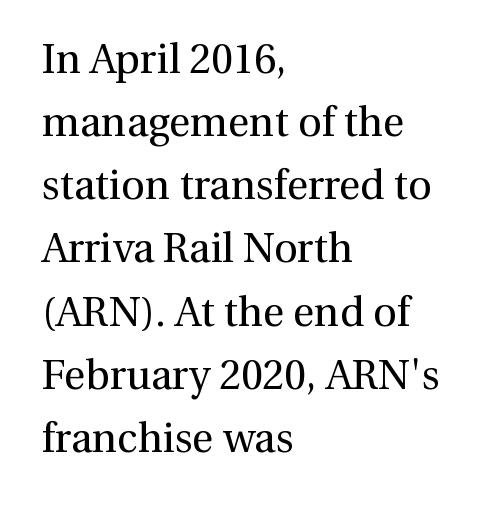
The image shows 41 px regular-weight serif type, upright; set left-aligned, normal line spacing (1.54x), normal letter spacing, not underlined; medium stroke contrast and a medium x-height.
